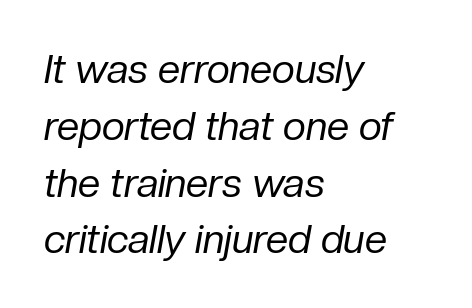
The image shows 40 px regular-weight type, italic (leaning right); set left-aligned, normal line spacing (1.42x), normal letter spacing, not underlined; low stroke contrast and a medium x-height.
